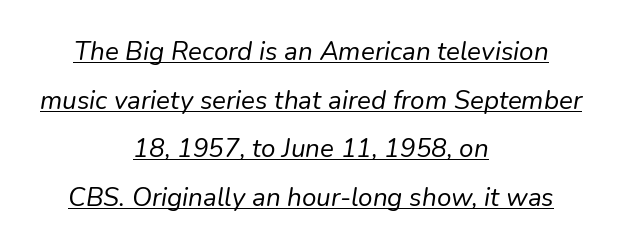
{"italic": "yes", "lean": "right", "slant_degrees": 9, "bold": "no", "underline": "yes", "align": "center", "line_spacing_ratio": 1.87, "letter_spacing": "normal", "letter_spacing_em": 0.0, "glyph_px": 26}
